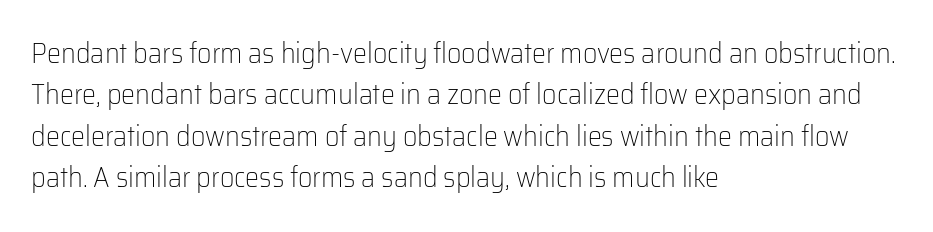
Q: Is the text bold? A: No.
Q: Is the text italic (slanted)? A: No, it is upright.
Q: Is the typeface a serif or a sans-serif typeface? A: Sans-serif.
Q: Is the text underlined? A: No.
Q: How is the paragraph aligned? A: Left-aligned.
Q: Is the spacing between letters normal or unusually wide? A: Normal.
Q: Is the spacing between lines tight, normal or loose? A: Normal.
Q: Width (condensed, normal, or wide)? A: Normal.
Q: Stroke contrast? A: Low.
Q: x-height? A: Medium.
Q: Monospaced? A: No.
